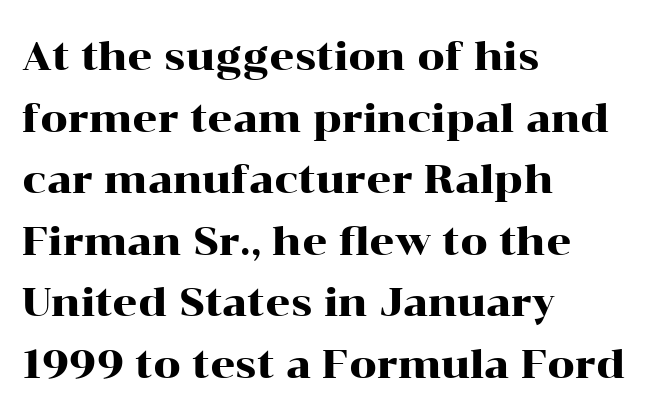
{"serif": "yes", "italic": "no", "width": "wide", "stroke_contrast": "high", "x_height": "medium", "monospaced": "no", "underline": "no", "align": "left", "line_spacing": "normal", "line_spacing_ratio": 1.58, "letter_spacing": "normal", "letter_spacing_em": 0.0, "glyph_px": 39}
